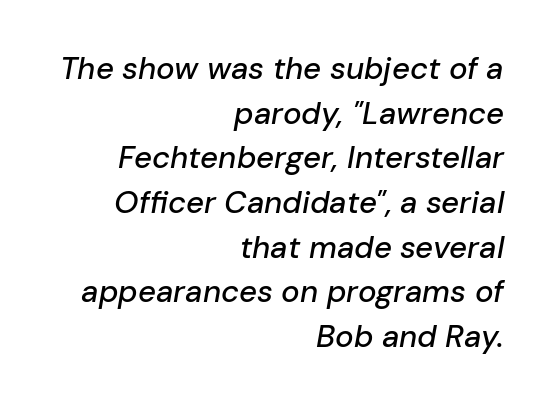
The image shows 31 px text type, italic (leaning right); set right-aligned, normal line spacing (1.44x), normal letter spacing, not underlined; low stroke contrast and a medium x-height.
